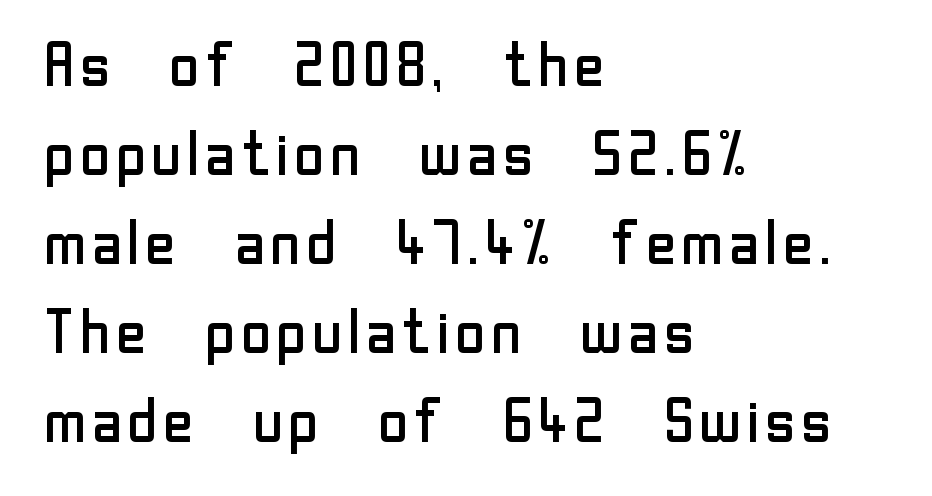
{"serif": "no", "italic": "no", "bold": "no", "weight": "regular", "width": "normal", "stroke_contrast": "low", "x_height": "medium", "monospaced": "no", "underline": "no", "align": "left", "line_spacing": "normal", "line_spacing_ratio": 1.46, "letter_spacing": "normal", "letter_spacing_em": 0.0, "glyph_px": 61}
